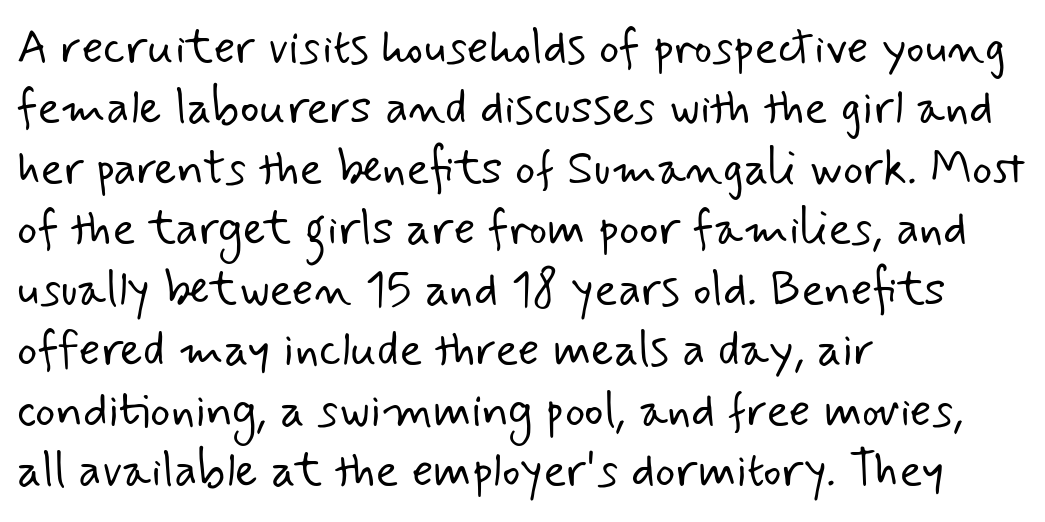
The image shows 48 px light sans-serif type; set left-aligned, normal line spacing (1.26x), normal letter spacing, not underlined; low stroke contrast and a small x-height.
